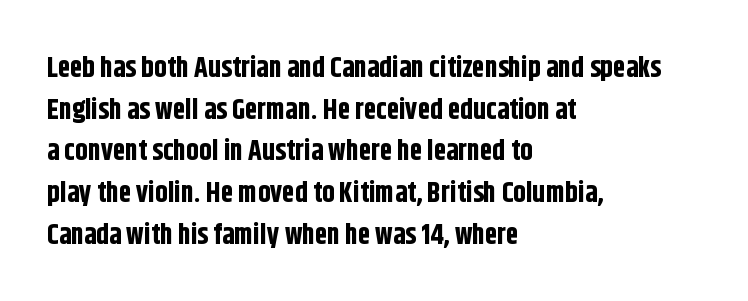
The image shows 28 px bold, condensed sans-serif type, upright; set left-aligned, normal line spacing (1.49x), normal letter spacing, not underlined; low stroke contrast and a large x-height.
